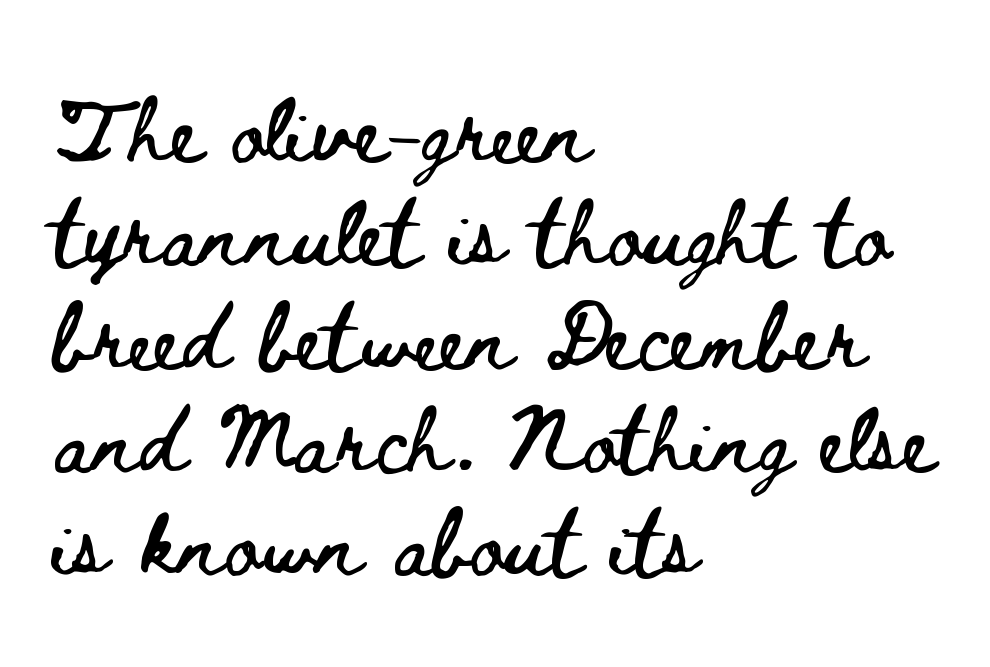
{"width": "wide", "stroke_contrast": "low", "x_height": "small", "monospaced": "no", "underline": "no", "align": "left", "line_spacing": "normal", "line_spacing_ratio": 1.59, "letter_spacing": "normal", "letter_spacing_em": 0.0, "glyph_px": 65}
